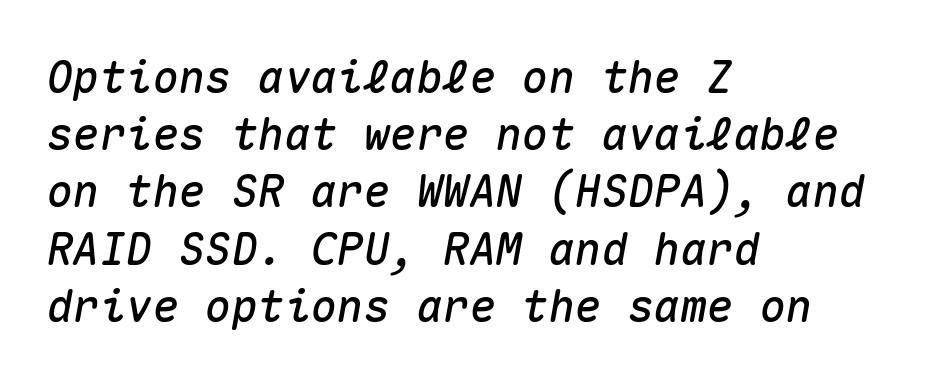
Q: Is the text italic (slanted)? A: Yes, it leans right by about 10 degrees.
Q: Is the text underlined? A: No.
Q: How is the paragraph aligned? A: Left-aligned.
Q: Is the spacing between letters normal or unusually wide? A: Normal.
Q: Is the spacing between lines tight, normal or loose? A: Normal.
Q: Width (condensed, normal, or wide)? A: Normal.
Q: Stroke contrast? A: Medium.
Q: x-height? A: Medium.
Q: Monospaced? A: Yes.
